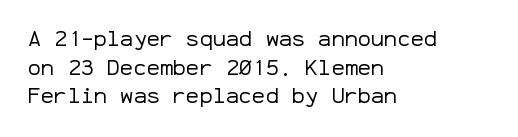
{"italic": "no", "bold": "no", "underline": "no", "align": "left", "line_spacing": "normal", "line_spacing_ratio": 1.3, "letter_spacing": "normal", "letter_spacing_em": 0.0, "glyph_px": 22}
